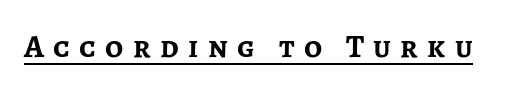
The image shows 32 px semibold sans-serif type, upright; set unusually wide letter spacing (+0.29 em), underlined; low stroke contrast and a medium x-height.
